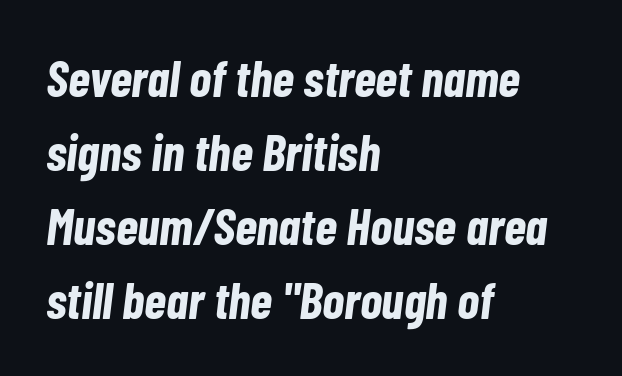
Q: Is the text bold? A: Yes.
Q: Is the text italic (slanted)? A: Yes, it leans right by about 7 degrees.
Q: Is the text underlined? A: No.
Q: How is the paragraph aligned? A: Left-aligned.
Q: Is the spacing between letters normal or unusually wide? A: Normal.
Q: Is the spacing between lines tight, normal or loose? A: Normal.
Q: Width (condensed, normal, or wide)? A: Condensed.
Q: Stroke contrast? A: Low.
Q: x-height? A: Medium.
Q: Monospaced? A: No.
